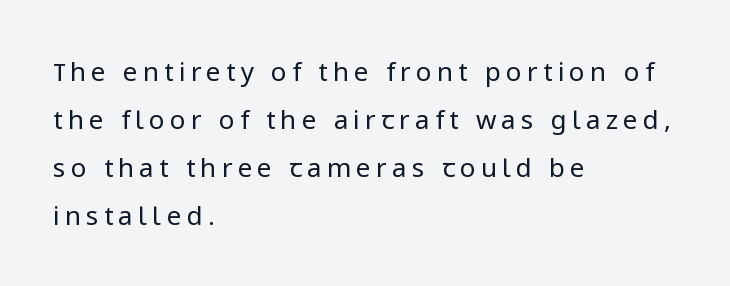
Heft: none added — not bold. Reading down the block, your eye returns to a fixed left position each line. Tracking value appears strongly positive — letters spread wide. Tall strokes in this sample are plumb rather than angled. Check the space under the baseline: it is left empty.
